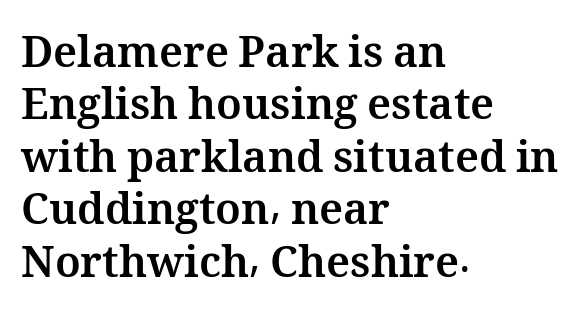
Q: Is the text bold? A: Yes.
Q: Is the text italic (slanted)? A: No, it is upright.
Q: Is the text underlined? A: No.
Q: How is the paragraph aligned? A: Left-aligned.
Q: Is the spacing between letters normal or unusually wide? A: Normal.
Q: Width (condensed, normal, or wide)? A: Normal.
Q: Stroke contrast? A: Medium.
Q: x-height? A: Medium.
Q: Monospaced? A: No.
